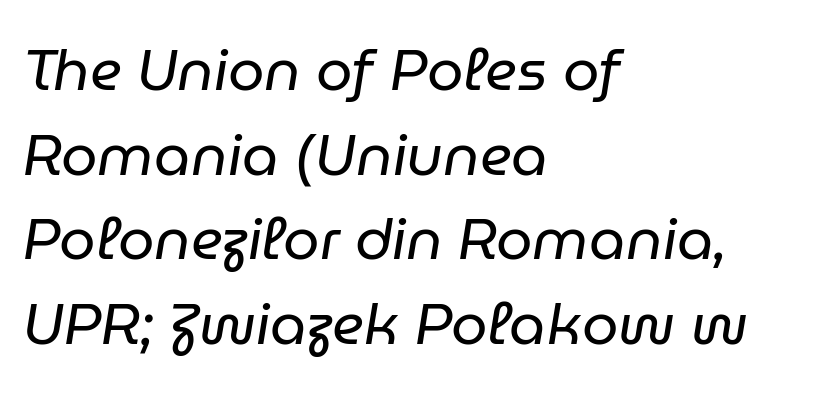
Q: Is the text bold? A: No.
Q: Is the text italic (slanted)? A: Yes, it leans right by about 9 degrees.
Q: Is the text underlined? A: No.
Q: How is the paragraph aligned? A: Left-aligned.
Q: Is the spacing between letters normal or unusually wide? A: Normal.
Q: Is the spacing between lines tight, normal or loose? A: Normal.
Q: Width (condensed, normal, or wide)? A: Normal.
Q: Stroke contrast? A: Low.
Q: x-height? A: Medium.
Q: Monospaced? A: No.
